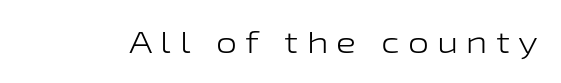
Q: Is the text bold? A: No.
Q: Is the text italic (slanted)? A: No, it is upright.
Q: Is the typeface a serif or a sans-serif typeface? A: Sans-serif.
Q: Is the text underlined? A: No.
Q: Is the spacing between letters normal or unusually wide? A: Unusually wide.
Q: Width (condensed, normal, or wide)? A: Wide.
Q: Stroke contrast? A: Low.
Q: x-height? A: Medium.
Q: Monospaced? A: No.
